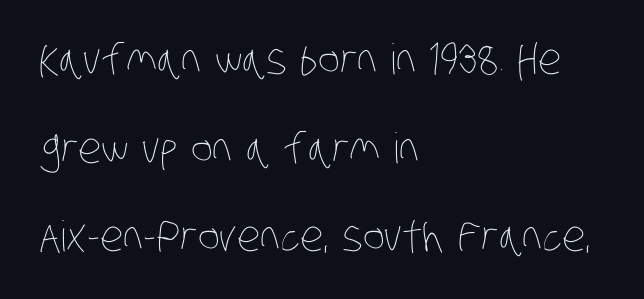
{"bold": "no", "weight": "thin", "width": "condensed", "stroke_contrast": "low", "x_height": "large", "monospaced": "no", "underline": "no", "align": "left", "line_spacing": "loose", "line_spacing_ratio": 2.11, "letter_spacing": "normal", "letter_spacing_em": 0.0, "glyph_px": 42}
